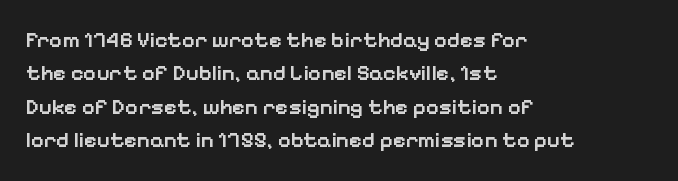
The image shows 22 px text type, upright; set left-aligned, normal line spacing (1.52x), normal letter spacing, not underlined.
